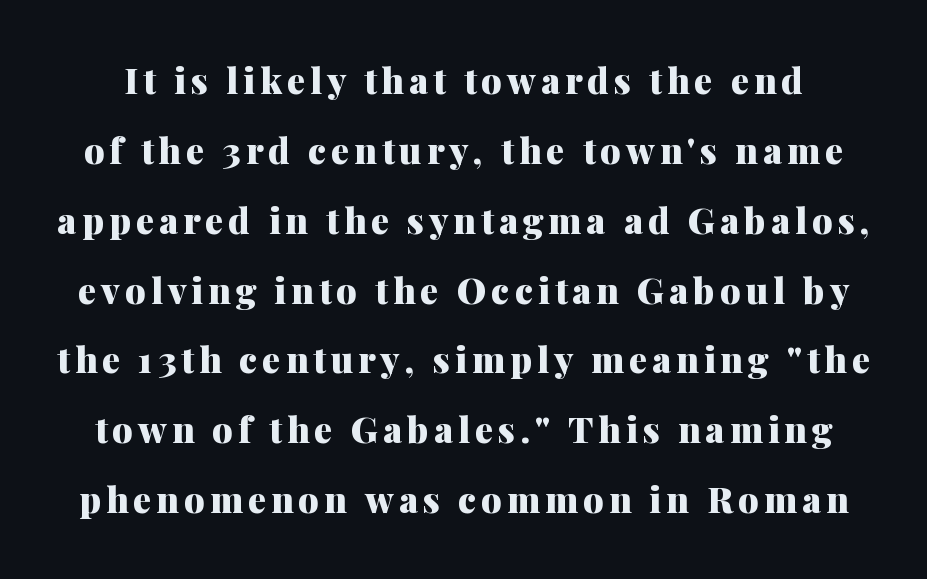
Q: Is the text bold? A: Yes.
Q: Is the text italic (slanted)? A: No, it is upright.
Q: Is the typeface a serif or a sans-serif typeface? A: Serif.
Q: Is the text underlined? A: No.
Q: Is the spacing between lines tight, normal or loose? A: Loose.
Q: Width (condensed, normal, or wide)? A: Normal.
Q: Stroke contrast? A: Medium.
Q: x-height? A: Medium.
Q: Monospaced? A: No.
